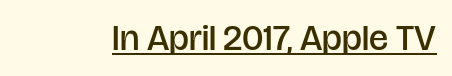
{"serif": "no", "italic": "no", "bold": "semi", "weight": "semibold", "width": "normal", "stroke_contrast": "low", "x_height": "large", "monospaced": "no", "underline": "yes", "letter_spacing": "normal", "letter_spacing_em": 0.0, "glyph_px": 36}
